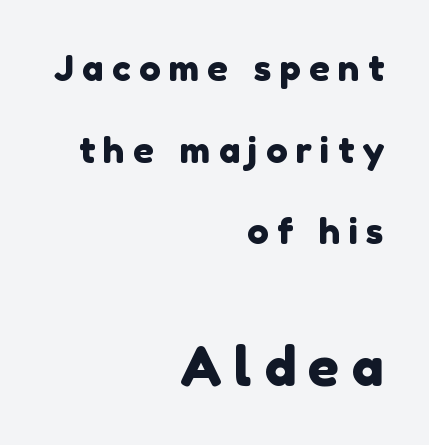
In this sample the second text group is rendered at the bigger scale. Each row of text sits above clean, open space. The letterforms stand isolated, each surrounded by extra space. Does the type have serifs? No, each stem ends abruptly. Vertically, the passage feels expansive, rows floating well apart. The face used here is proportionally spaced, like ordinary book or web type.
